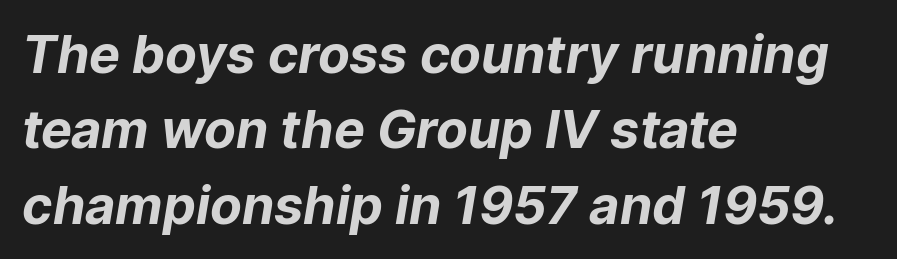
{"serif": "no", "bold": "yes", "weight": "bold", "width": "normal", "stroke_contrast": "low", "x_height": "medium", "monospaced": "no", "underline": "no", "align": "left", "line_spacing": "normal", "line_spacing_ratio": 1.45, "letter_spacing": "normal", "letter_spacing_em": 0.0, "glyph_px": 52}
